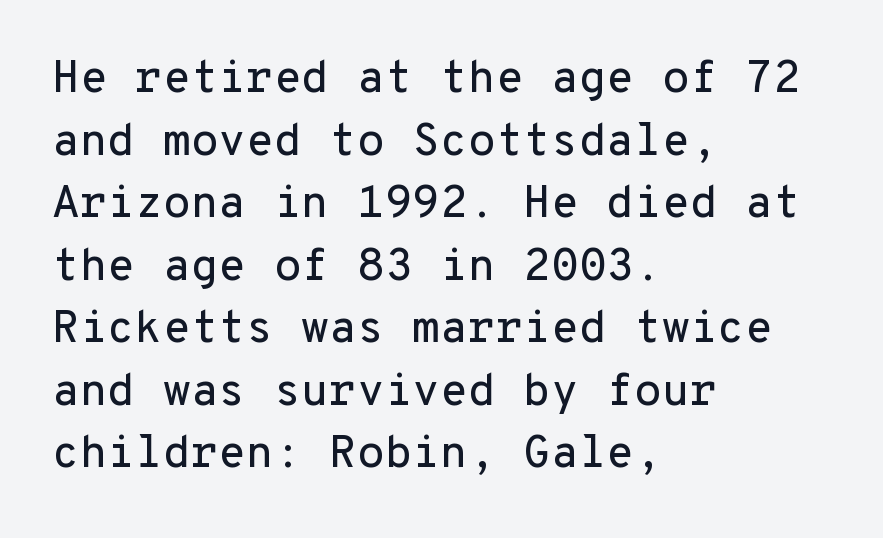
Q: Is the text italic (slanted)? A: No, it is upright.
Q: Is the typeface a serif or a sans-serif typeface? A: Sans-serif.
Q: Is the text underlined? A: No.
Q: How is the paragraph aligned? A: Left-aligned.
Q: Is the spacing between letters normal or unusually wide? A: Normal.
Q: Is the spacing between lines tight, normal or loose? A: Normal.
Q: Width (condensed, normal, or wide)? A: Normal.
Q: Stroke contrast? A: Low.
Q: x-height? A: Medium.
Q: Monospaced? A: Yes.
